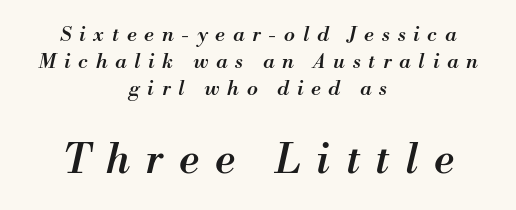
{"italic": "yes", "lean": "right", "slant_degrees": 13, "bold": "semi", "weight": "semibold", "width": "normal", "stroke_contrast": "medium", "x_height": "small", "monospaced": "no", "underline": "no", "align": "center", "line_spacing": "normal", "line_spacing_ratio": 1.34, "letter_spacing": "wide", "letter_spacing_em": 0.39, "larger_block": "second", "size_ratio": 2.05, "glyph_px": 41}
